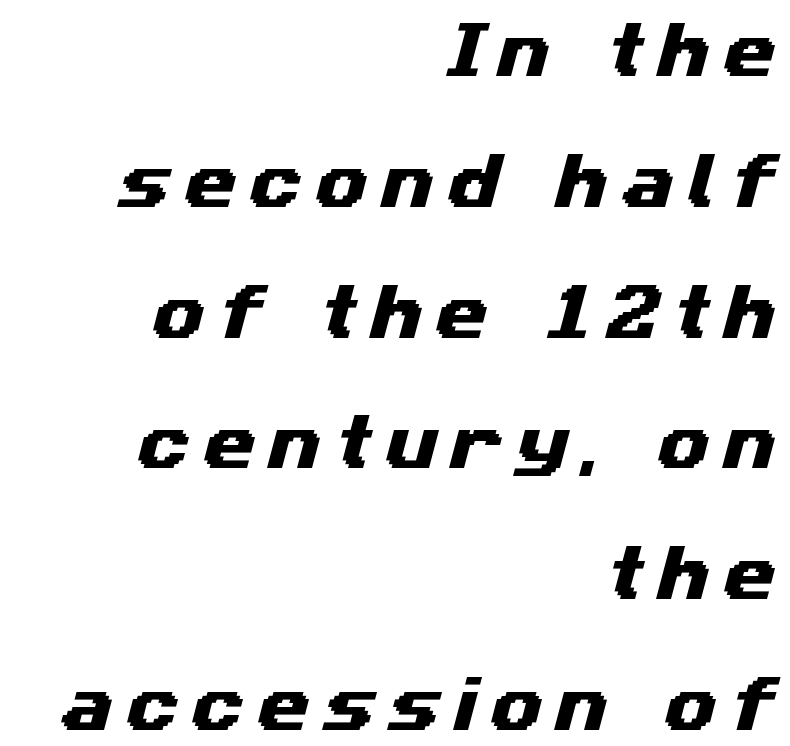
Descenders hang freely into open space. Each letter keeps its own natural width here, so spacing adapts to shape. You can tell from the bare stems that sans-serif type was used. Rows of type keep a wide berth in the vertical direction. Compared with a flush-left layout, this one pins lines to the opposite, right side. Short note: letters widely spaced.
